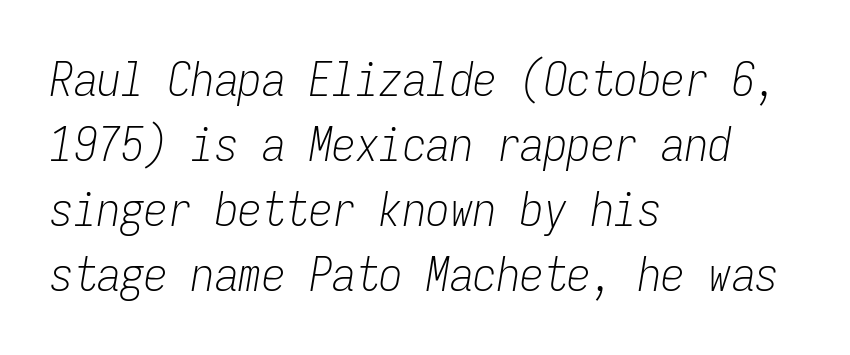
The image shows 47 px light, condensed type, italic (leaning right), monospaced; set left-aligned, normal line spacing (1.38x), normal letter spacing, not underlined; low stroke contrast and a medium x-height.
